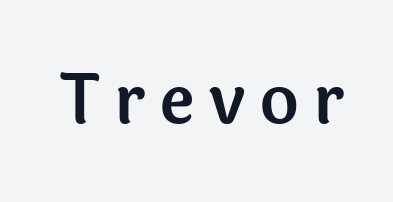
Q: Is the text italic (slanted)? A: No, it is upright.
Q: Is the typeface a serif or a sans-serif typeface? A: Sans-serif.
Q: Is the text underlined? A: No.
Q: Is the spacing between letters normal or unusually wide? A: Unusually wide.
Q: Width (condensed, normal, or wide)? A: Normal.
Q: x-height? A: Medium.
Q: Monospaced? A: No.
